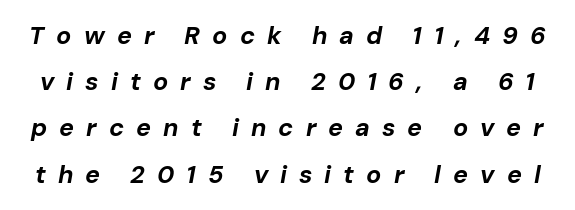
On the weight axis this lands at bold, roughly 700. Posture: slanted. These lines have a slow, spaced-out rhythm from letter to letter. Bare-footed words on every line.
